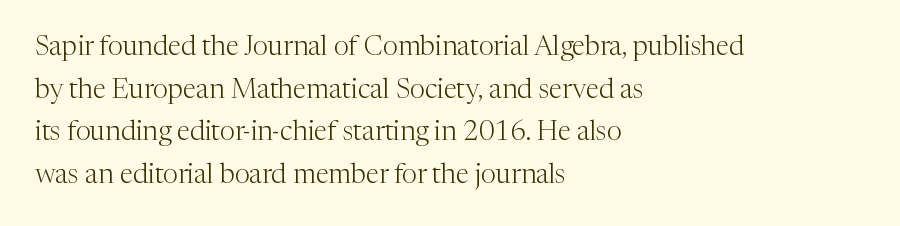
Q: Is the text bold? A: No.
Q: Is the text italic (slanted)? A: No, it is upright.
Q: Is the text underlined? A: No.
Q: How is the paragraph aligned? A: Left-aligned.
Q: Is the spacing between letters normal or unusually wide? A: Normal.
Q: Is the spacing between lines tight, normal or loose? A: Normal.
